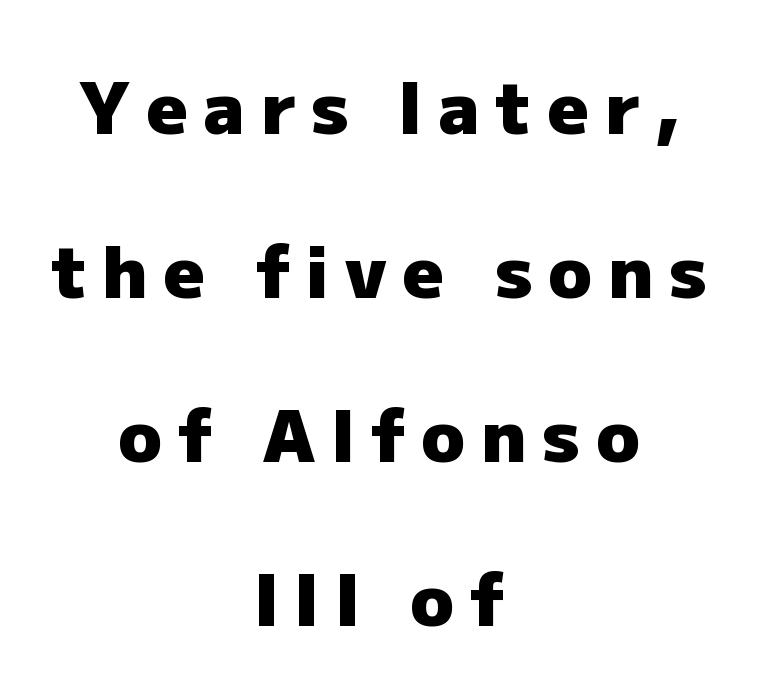
Q: Is the text bold? A: Yes.
Q: Is the text italic (slanted)? A: No, it is upright.
Q: Is the typeface a serif or a sans-serif typeface? A: Sans-serif.
Q: Is the text underlined? A: No.
Q: How is the paragraph aligned? A: Centered.
Q: Is the spacing between letters normal or unusually wide? A: Unusually wide.
Q: Is the spacing between lines tight, normal or loose? A: Loose.
Q: Width (condensed, normal, or wide)? A: Normal.
Q: Stroke contrast? A: Low.
Q: x-height? A: Medium.
Q: Monospaced? A: No.
